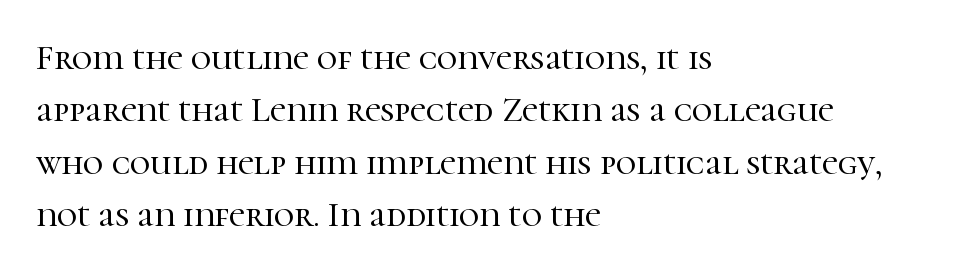
The image shows 35 px serif type, upright; set left-aligned, normal line spacing (1.5x), normal letter spacing, not underlined; high stroke contrast and a medium x-height.
